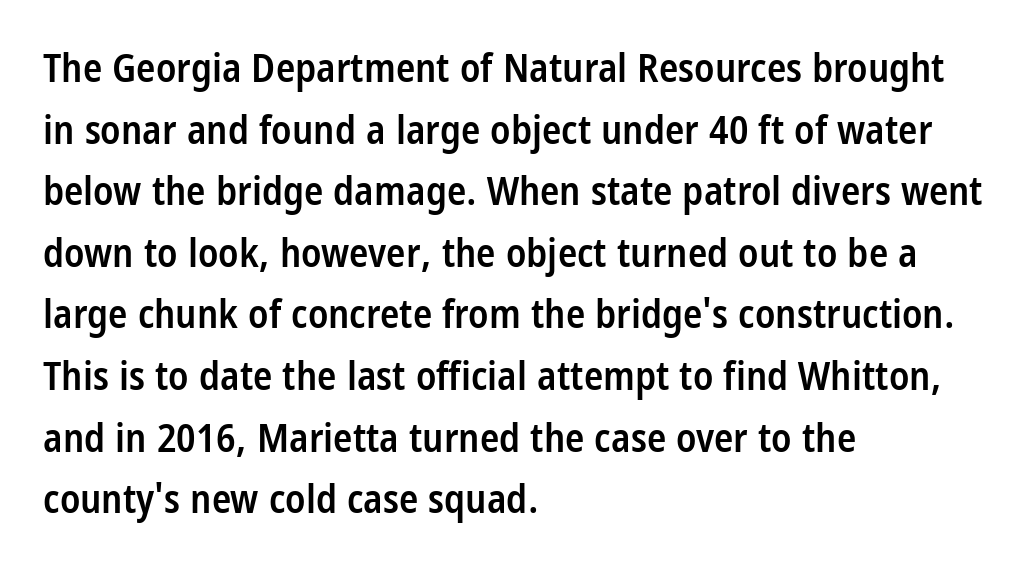
Q: Is the text bold? A: Semi-bold.
Q: Is the text italic (slanted)? A: No, it is upright.
Q: Is the typeface a serif or a sans-serif typeface? A: Sans-serif.
Q: Is the text underlined? A: No.
Q: How is the paragraph aligned? A: Left-aligned.
Q: Is the spacing between letters normal or unusually wide? A: Normal.
Q: Is the spacing between lines tight, normal or loose? A: Normal.
Q: Width (condensed, normal, or wide)? A: Condensed.
Q: Stroke contrast? A: Low.
Q: x-height? A: Large.
Q: Monospaced? A: No.
